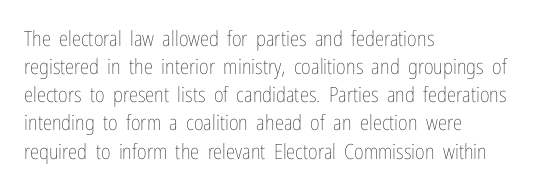
Visually the block forms a straight wall on the left and a jagged coastline on the right. Style check: upright. Bold? No — there's no thickening of the strokes. Notice how descenders clear the ascenders below comfortably — that's standard leading. Each word holds together tightly as a unit, with standard inter-letter gaps.
